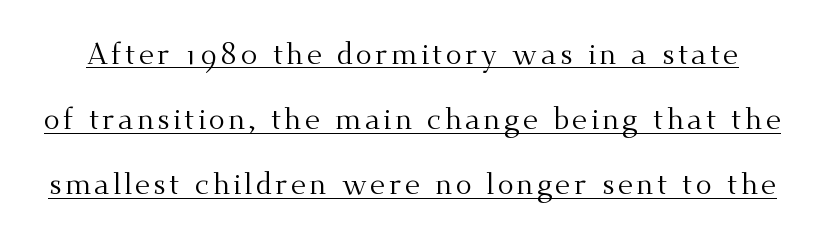
Summary of weight: not heavy and not bold. Loosely led — the rows are spread out. The letters stand upright; this is a roman face. Spacing verdict: proportional, widths tailored to each character. Stroke terminals: seriffed. The string is rendered with underlining switched on.
